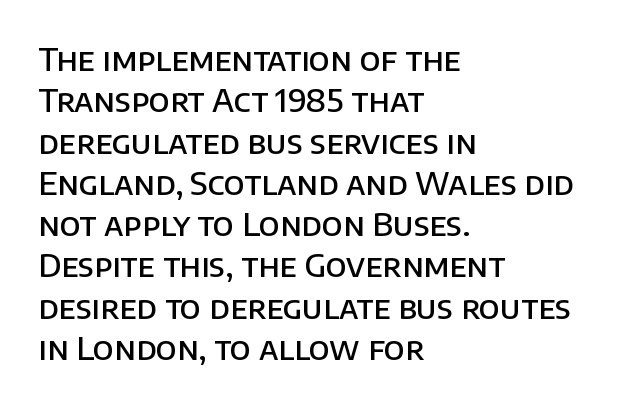
{"serif": "no", "italic": "no", "bold": "semi", "weight": "semibold", "width": "normal", "stroke_contrast": "low", "x_height": "large", "monospaced": "no", "underline": "no", "align": "left", "line_spacing": "normal", "line_spacing_ratio": 1.29, "letter_spacing": "normal", "letter_spacing_em": 0.0, "glyph_px": 32}
